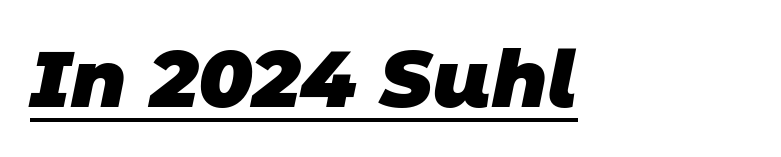
The image shows 79 px heavy sans-serif type; set normal letter spacing, underlined; low stroke contrast and a large x-height.
